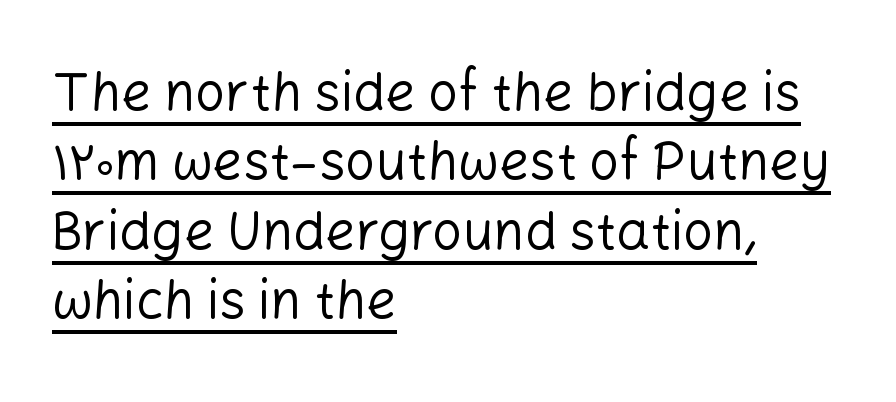
The face used here is rendered with its standard letterfit. This rendering employs a face without finishing strokes, i.e., a sans-serif. Does the leading feel generous? No, just average. Is there an underline? Yes — a line sits under the letters.
